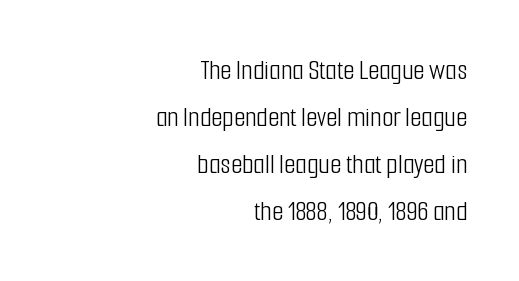
{"serif": "no", "italic": "no", "bold": "no", "weight": "light", "width": "condensed", "stroke_contrast": "low", "x_height": "medium", "monospaced": "no", "underline": "no", "align": "right", "line_spacing": "normal", "line_spacing_ratio": 1.62, "letter_spacing": "normal", "letter_spacing_em": 0.0, "glyph_px": 29}
